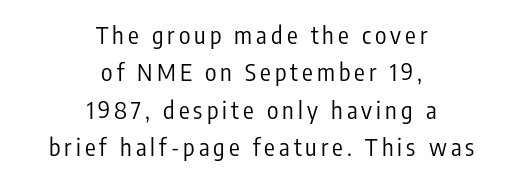
This is roman type, the default non-slanted kind. Vertical spacing — default. Nobody drew a line under any word here. No chunkiness to these letters — they're not bold.
